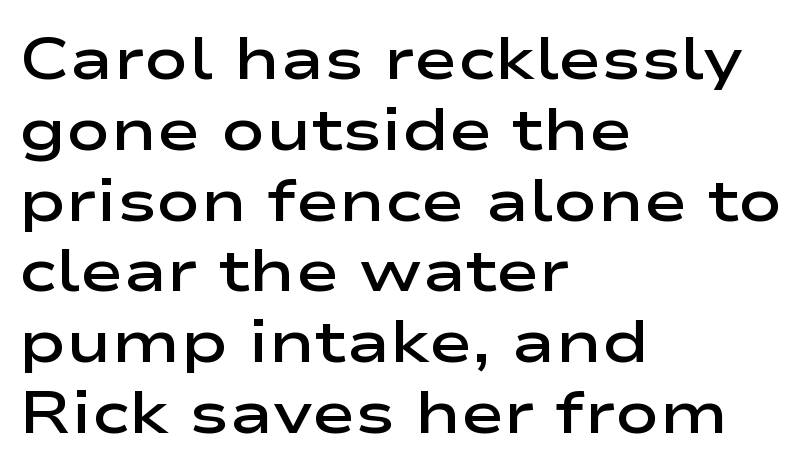
The space beneath each line is pristine and unruled. You could call the tracking neutral — neither tight nor loose. These lines carry some extra weight — a demibold, not a full bold. Each line starts at the same left margin while the right side varies. Nope, not italic — everything's standing straight. In terms of letterform style, serifs are entirely absent.
